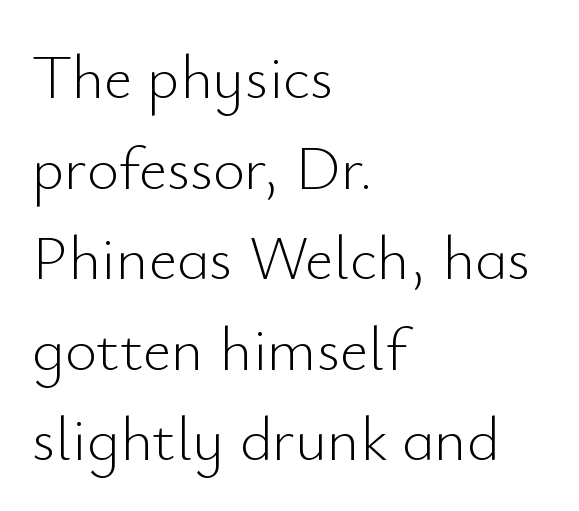
Q: Is the text bold? A: No.
Q: Is the text italic (slanted)? A: No, it is upright.
Q: Is the typeface a serif or a sans-serif typeface? A: Sans-serif.
Q: Is the text underlined? A: No.
Q: How is the paragraph aligned? A: Left-aligned.
Q: Is the spacing between letters normal or unusually wide? A: Normal.
Q: Is the spacing between lines tight, normal or loose? A: Normal.
Q: Width (condensed, normal, or wide)? A: Normal.
Q: Stroke contrast? A: Low.
Q: x-height? A: Small.
Q: Monospaced? A: No.
